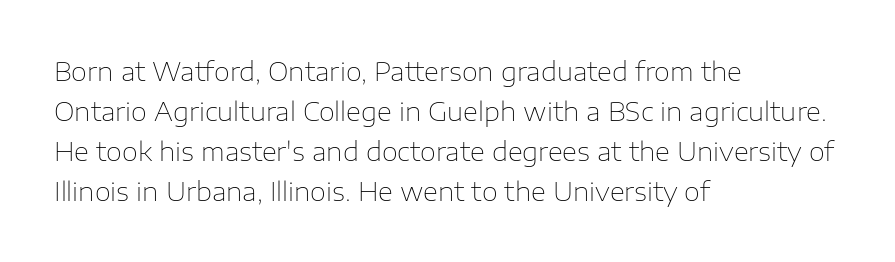
Q: Is the text bold? A: No.
Q: Is the text italic (slanted)? A: No, it is upright.
Q: Is the text underlined? A: No.
Q: How is the paragraph aligned? A: Left-aligned.
Q: Is the spacing between letters normal or unusually wide? A: Normal.
Q: Is the spacing between lines tight, normal or loose? A: Normal.
